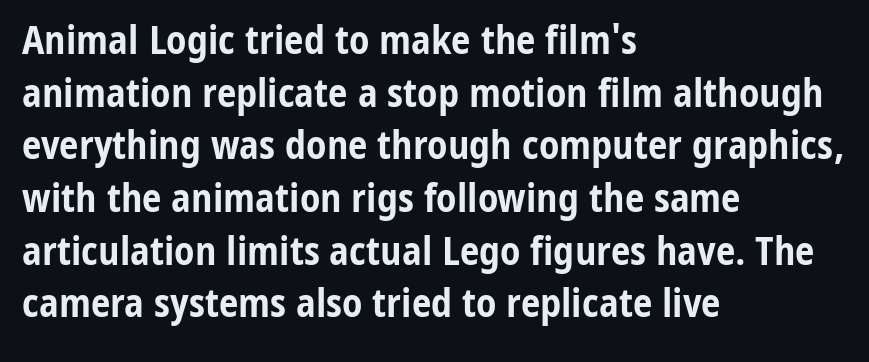
Q: Is the text bold? A: Yes.
Q: Is the text italic (slanted)? A: No, it is upright.
Q: Is the typeface a serif or a sans-serif typeface? A: Sans-serif.
Q: Is the text underlined? A: No.
Q: How is the paragraph aligned? A: Left-aligned.
Q: Is the spacing between letters normal or unusually wide? A: Normal.
Q: Is the spacing between lines tight, normal or loose? A: Normal.
Q: Width (condensed, normal, or wide)? A: Condensed.
Q: Stroke contrast? A: Low.
Q: x-height? A: Medium.
Q: Monospaced? A: No.
